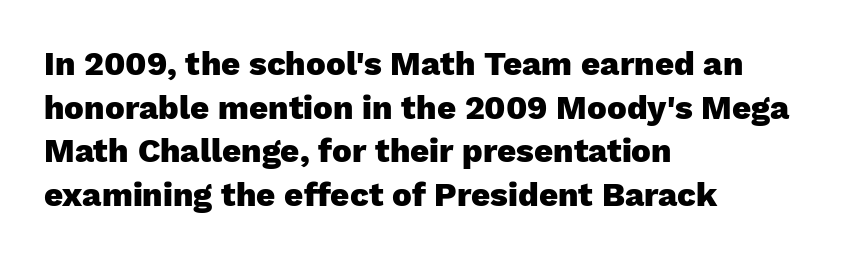
Italic: no, the glyphs are upright roman. Lines of text with bare space underneath. Quick note: interline space is typical. Stroke terminals: plain, sans-serif.
